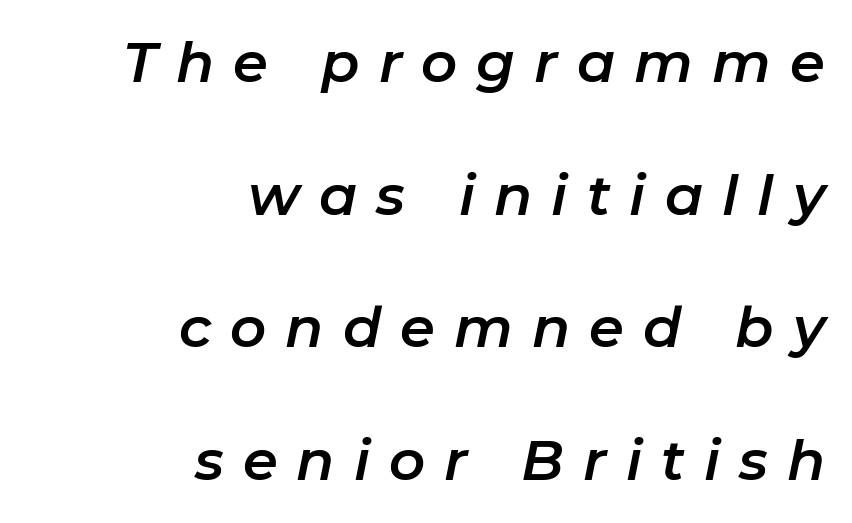
{"italic": "yes", "lean": "right", "slant_degrees": 11, "width": "normal", "stroke_contrast": "low", "x_height": "medium", "monospaced": "no", "underline": "no", "align": "right", "line_spacing": "loose", "line_spacing_ratio": 2.37, "letter_spacing": "wide", "letter_spacing_em": 0.34, "glyph_px": 56}
